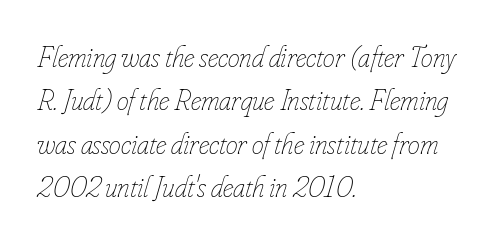
Q: Is the text bold? A: No.
Q: Is the text italic (slanted)? A: Yes, it leans right by about 16 degrees.
Q: Is the text underlined? A: No.
Q: How is the paragraph aligned? A: Left-aligned.
Q: Is the spacing between letters normal or unusually wide? A: Normal.
Q: Is the spacing between lines tight, normal or loose? A: Normal.
Q: Width (condensed, normal, or wide)? A: Condensed.
Q: Stroke contrast? A: Low.
Q: x-height? A: Small.
Q: Monospaced? A: No.
